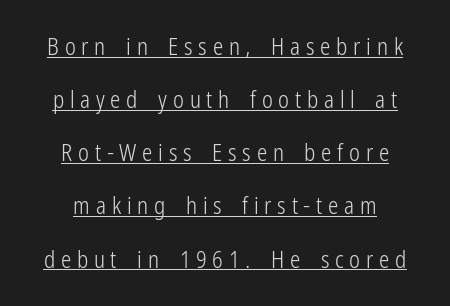
{"italic": "no", "bold": "no", "underline": "yes", "align": "center", "line_spacing": "loose", "line_spacing_ratio": 2.31, "letter_spacing": "wide", "letter_spacing_em": 0.25, "glyph_px": 23}
